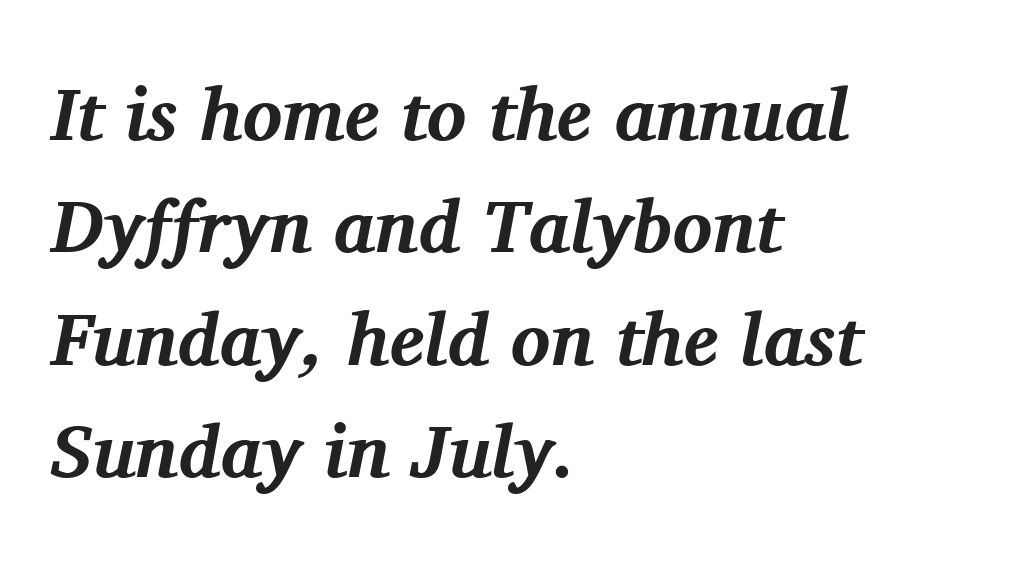
Q: Is the text bold? A: Yes.
Q: Is the text italic (slanted)? A: Yes, it leans right by about 11 degrees.
Q: Is the typeface a serif or a sans-serif typeface? A: Serif.
Q: Is the text underlined? A: No.
Q: How is the paragraph aligned? A: Left-aligned.
Q: Is the spacing between letters normal or unusually wide? A: Normal.
Q: Is the spacing between lines tight, normal or loose? A: Normal.
Q: Width (condensed, normal, or wide)? A: Normal.
Q: Stroke contrast? A: Medium.
Q: x-height? A: Medium.
Q: Monospaced? A: No.
